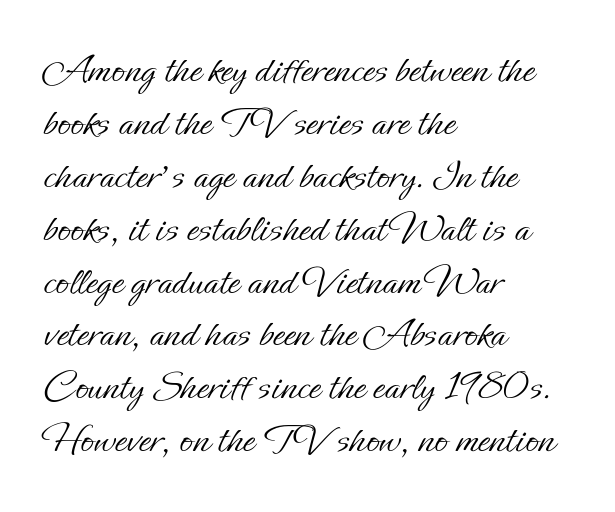
The image shows 43 px light type; set left-aligned, line spacing 1.23x, normal letter spacing, not underlined; low stroke contrast and a small x-height.
